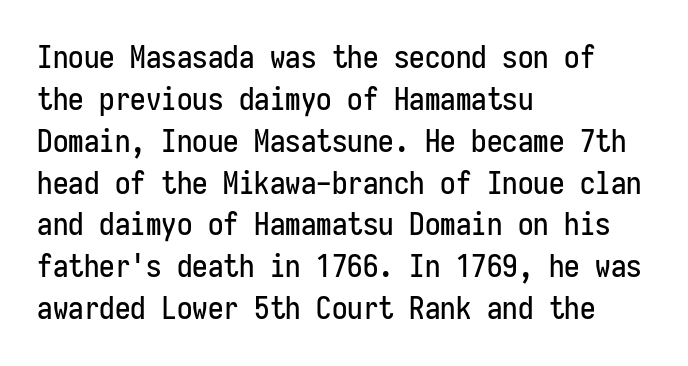
{"serif": "no", "italic": "no", "width": "condensed", "stroke_contrast": "low", "x_height": "medium", "monospaced": "yes", "underline": "no", "align": "left", "line_spacing": "normal", "line_spacing_ratio": 1.35, "letter_spacing": "normal", "letter_spacing_em": 0.0, "glyph_px": 31}
